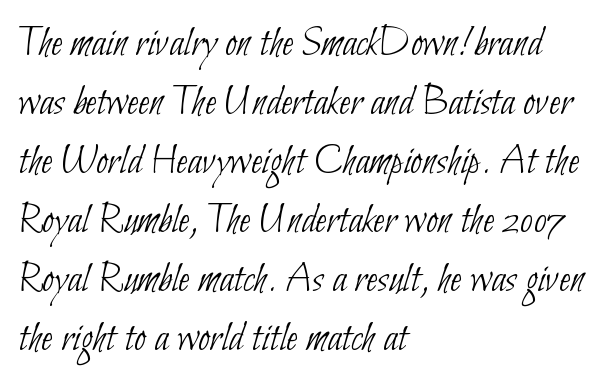
{"serif": "no", "bold": "no", "weight": "thin", "width": "condensed", "stroke_contrast": "low", "x_height": "small", "monospaced": "no", "underline": "no", "align": "left", "line_spacing": "normal", "line_spacing_ratio": 1.37, "letter_spacing": "normal", "letter_spacing_em": 0.0, "glyph_px": 43}
